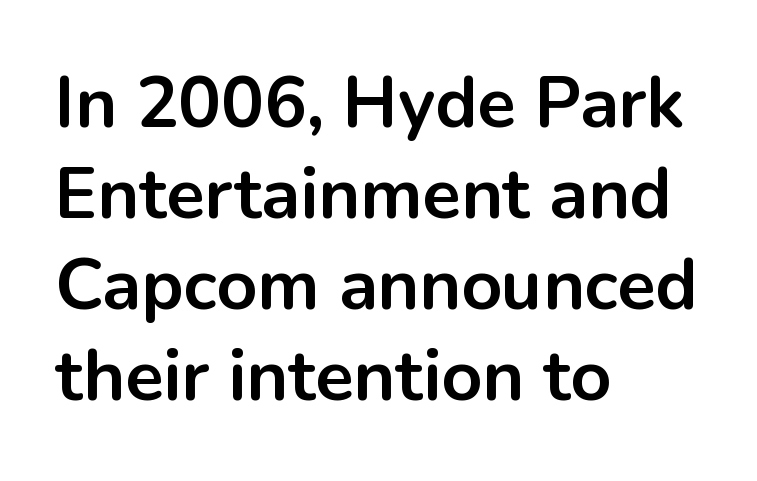
The image shows 71 px bold sans-serif type, upright; set left-aligned, normal line spacing (1.28x), normal letter spacing, not underlined; low stroke contrast and a medium x-height.
